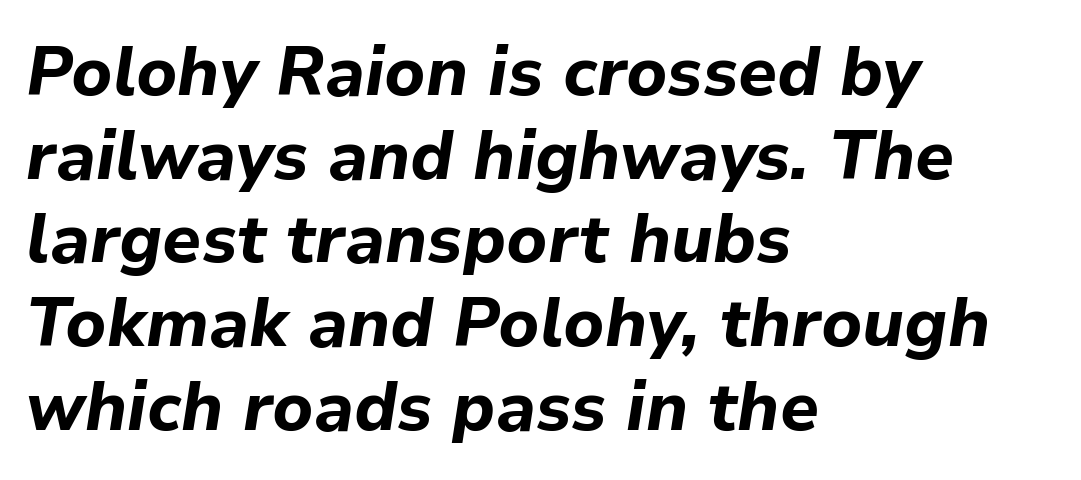
The image shows 68 px bold type, italic (leaning right); set left-aligned, line spacing 1.23x, normal letter spacing, not underlined; low stroke contrast and a medium x-height.
